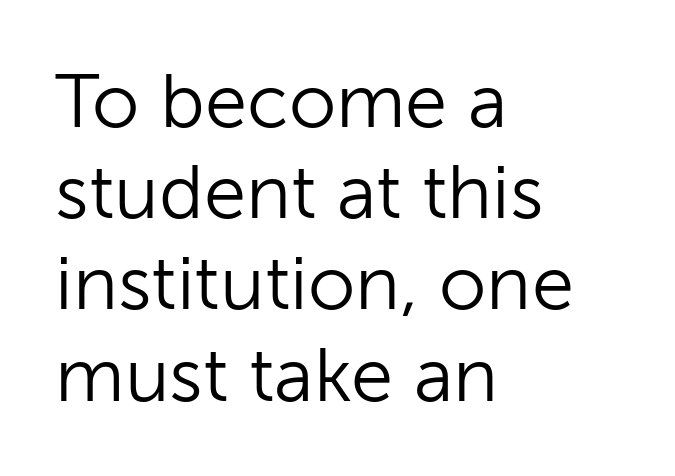
The image shows 76 px light sans-serif type, upright; set left-aligned, line spacing 1.2x, normal letter spacing, not underlined; low stroke contrast and a medium x-height.
